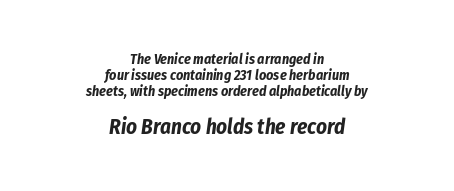
Look at the glyph heights: the lower group is clearly the bigger setting. These lines huddle together more closely than default settings would place them. The baseline area is clear. Centered paragraph, ragged on both sides. The font is running at its bold setting. The glyphs look as if they've been sheared to an angle.
